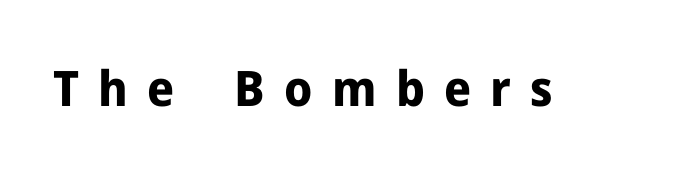
{"serif": "no", "italic": "no", "bold": "yes", "weight": "bold", "width": "normal", "stroke_contrast": "low", "x_height": "medium", "monospaced": "no", "underline": "no", "letter_spacing": "wide", "letter_spacing_em": 0.39, "glyph_px": 49}
